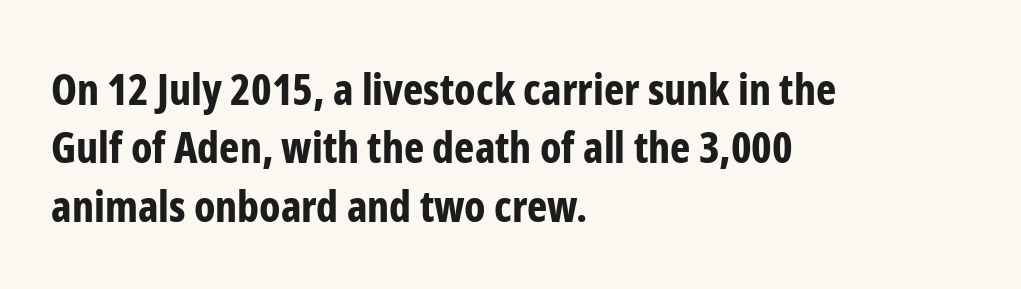
Compared with typical body copy, the letter spacing here is the same. Nope, not italic — everything's standing straight. The letters are bold, with thick, heavy strokes. Do the characters align in a grid? No, the font is proportional. Casual observation: everything's shoved over to the left. Vertically, the passage feels balanced, rows spaced as you'd expect.
